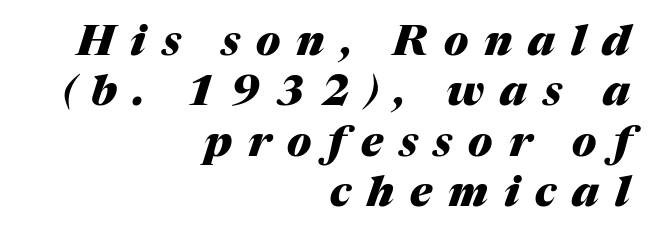
The image shows 42 px heavy type, italic (leaning right); set right-aligned, line spacing 1.2x, unusually wide letter spacing (+0.38 em), not underlined; medium stroke contrast and a medium x-height.
